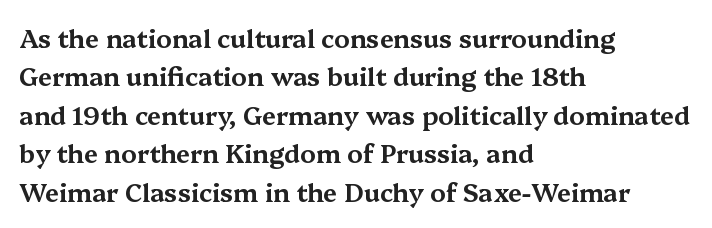
The image shows 25 px text type, upright; set left-aligned, normal line spacing (1.54x), normal letter spacing, not underlined.
